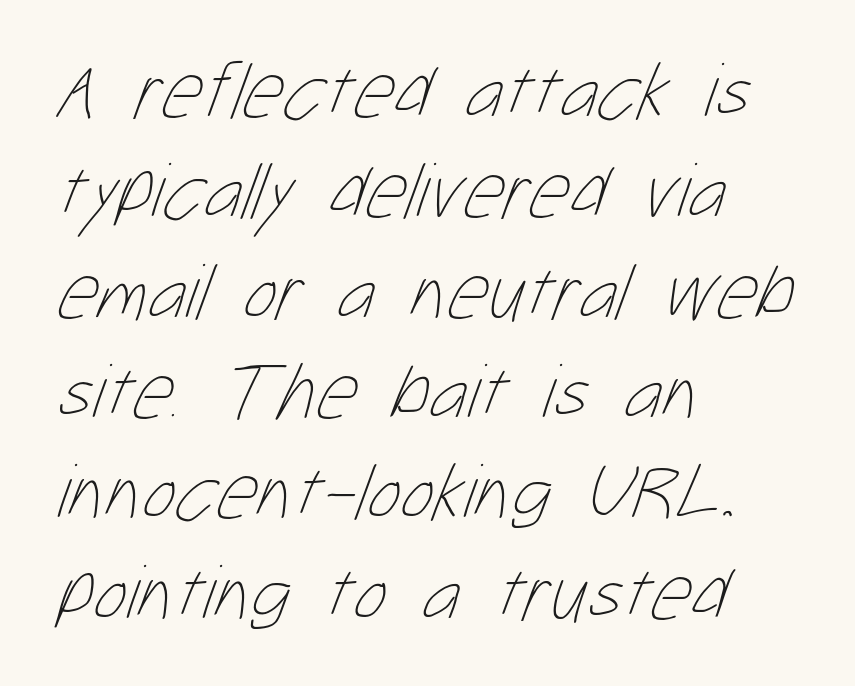
The image shows 79 px thin, condensed type; set left-aligned, normal line spacing (1.27x), normal letter spacing, not underlined; low stroke contrast and a medium x-height.
